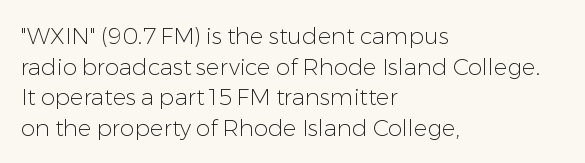
Q: Is the text bold? A: No.
Q: Is the text italic (slanted)? A: No, it is upright.
Q: Is the text underlined? A: No.
Q: How is the paragraph aligned? A: Left-aligned.
Q: Is the spacing between letters normal or unusually wide? A: Normal.
Q: Is the spacing between lines tight, normal or loose? A: Normal.
